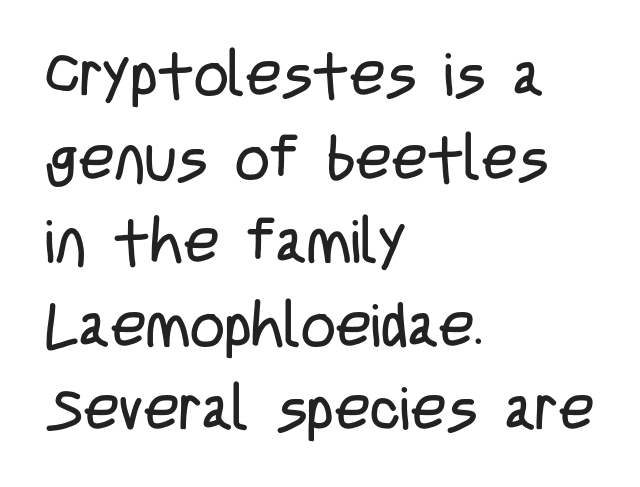
{"serif": "no", "italic": "no", "bold": "no", "weight": "regular", "width": "condensed", "stroke_contrast": "low", "x_height": "large", "monospaced": "no", "underline": "no", "align": "left", "line_spacing": "normal", "line_spacing_ratio": 1.37, "letter_spacing": "normal", "letter_spacing_em": 0.0, "glyph_px": 61}
